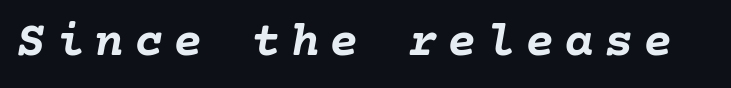
{"italic": "yes", "lean": "right", "slant_degrees": 10, "bold": "yes", "weight": "semibold", "width": "normal", "stroke_contrast": "low", "x_height": "medium", "underline": "no", "letter_spacing": "wide", "letter_spacing_em": 0.2, "glyph_px": 49}
